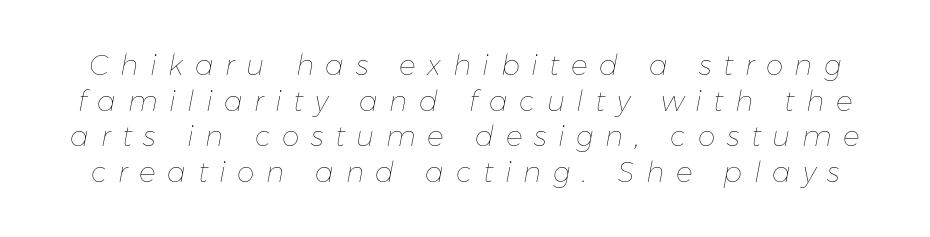
Q: Is the text bold? A: No.
Q: Is the text italic (slanted)? A: Yes, it leans right by about 11 degrees.
Q: Is the text underlined? A: No.
Q: Is the spacing between letters normal or unusually wide? A: Unusually wide.
Q: Is the spacing between lines tight, normal or loose? A: Normal.
Q: Width (condensed, normal, or wide)? A: Normal.
Q: Stroke contrast? A: Low.
Q: x-height? A: Medium.
Q: Monospaced? A: No.
